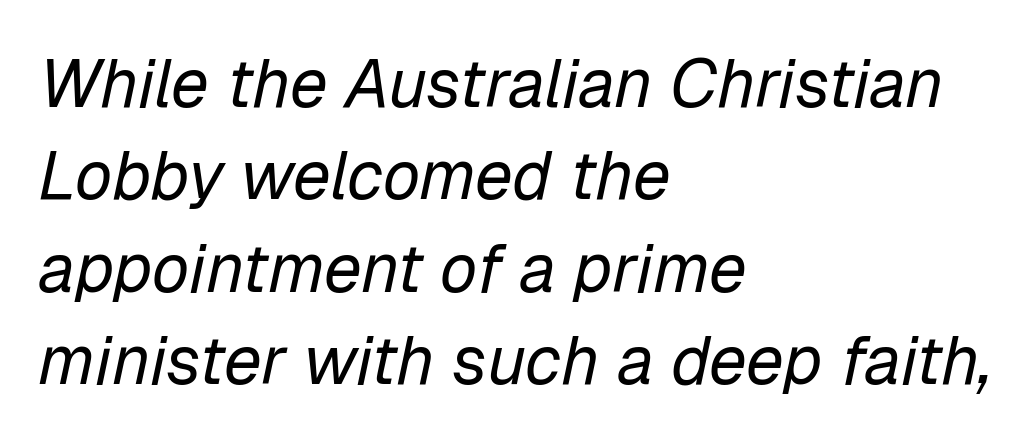
What's the leading like? Ordinary, nothing unusual. A light-to-regular cut is what we see here. Emphasis-style slanted type is in use. Type without underlining.
